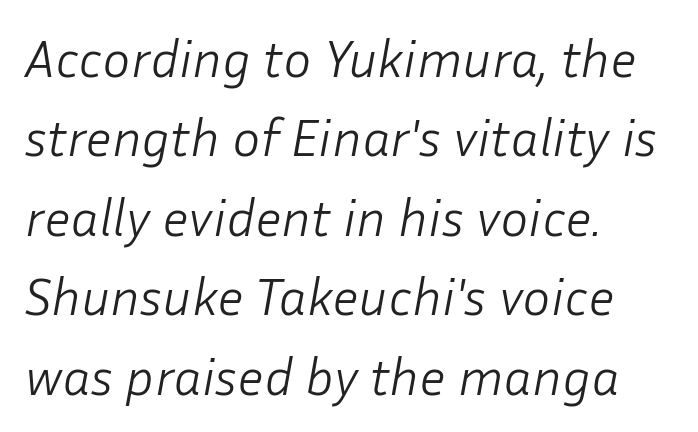
Observe the lean: these are italic letterforms. The rendering anchors every line to the left-hand side. Stems here are at most as thick as an everyday book face. These lines sit exactly where default settings would place them.
